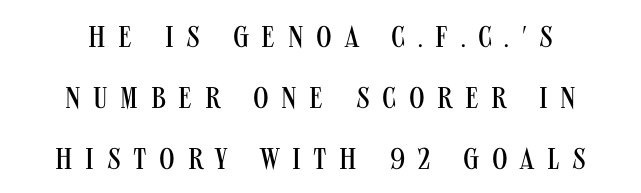
{"serif": "no", "italic": "no", "bold": "no", "weight": "regular", "width": "condensed", "stroke_contrast": "medium", "x_height": "large", "monospaced": "no", "underline": "no", "align": "center", "line_spacing": "loose", "line_spacing_ratio": 2.04, "letter_spacing": "wide", "letter_spacing_em": 0.42, "glyph_px": 30}
